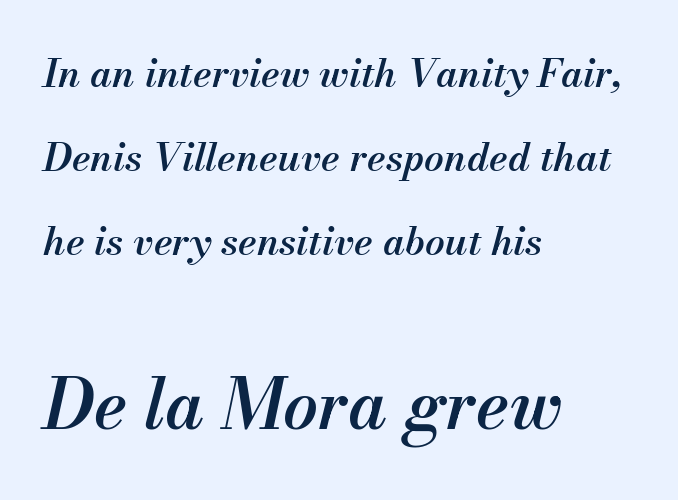
How are the letters spaced? Ordinarily, with no added tracking. The paragraph has a hard left edge and a soft right edge. Leading: increased. It's the slanting kind of type.
